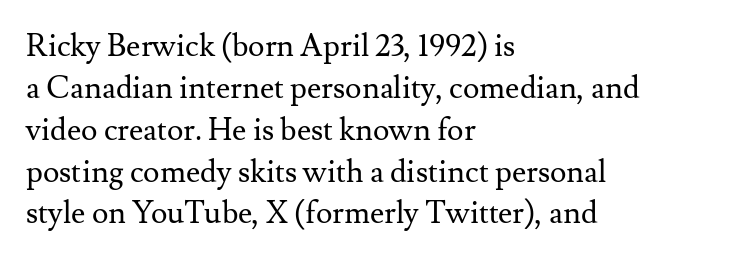
Here the glyphs are tracked normally, forming tight word shapes. A typesetter would call this leading conventional body-copy spacing. Letters rest on an invisible, unmarked baseline. Unlike italic type, these characters show no tilt at all. The typesetter chose a ragged-right arrangement here.
